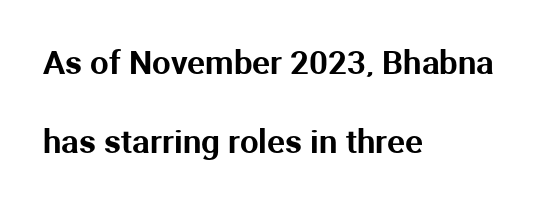
{"serif": "no", "italic": "no", "width": "normal", "stroke_contrast": "medium", "x_height": "medium", "monospaced": "no", "underline": "no", "align": "left", "line_spacing": "loose", "line_spacing_ratio": 2.39, "letter_spacing": "normal", "letter_spacing_em": 0.0, "glyph_px": 33}
